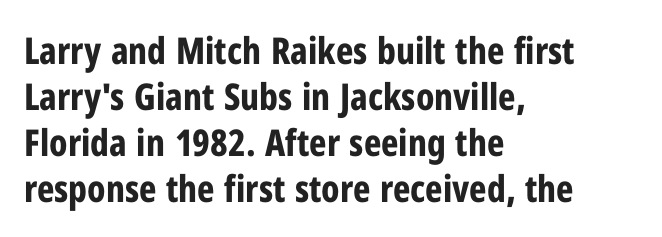
{"serif": "no", "italic": "no", "bold": "yes", "weight": "bold", "width": "condensed", "stroke_contrast": "low", "x_height": "medium", "monospaced": "no", "underline": "no", "align": "left", "line_spacing_ratio": 1.24, "letter_spacing": "normal", "letter_spacing_em": 0.0, "glyph_px": 37}
